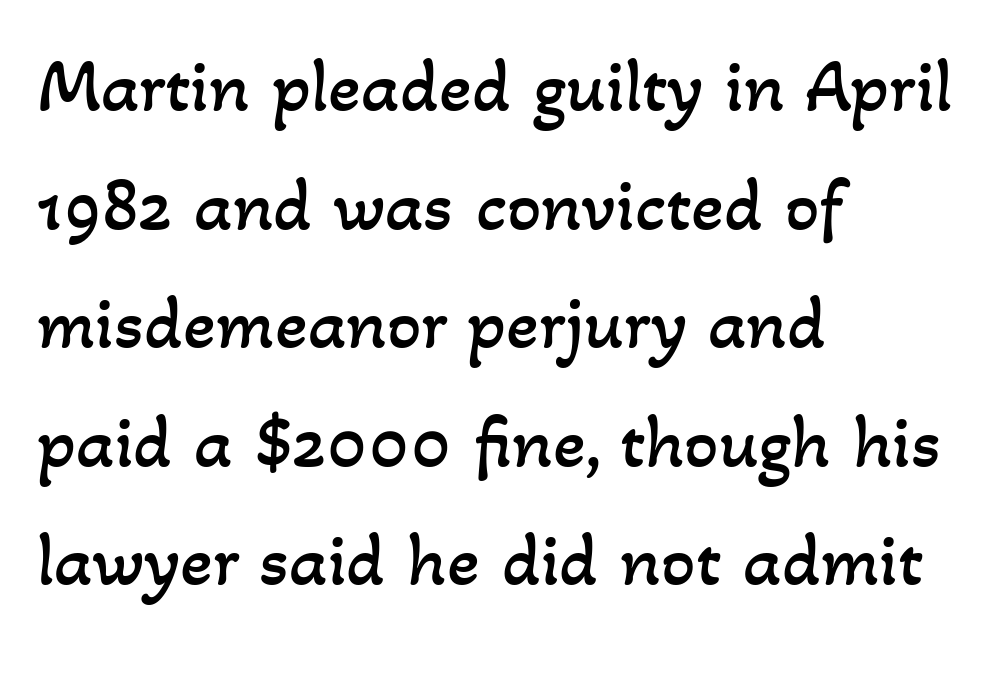
The image shows 76 px regular-weight type; set left-aligned, normal line spacing (1.56x), normal letter spacing, not underlined; low stroke contrast and a small x-height.
